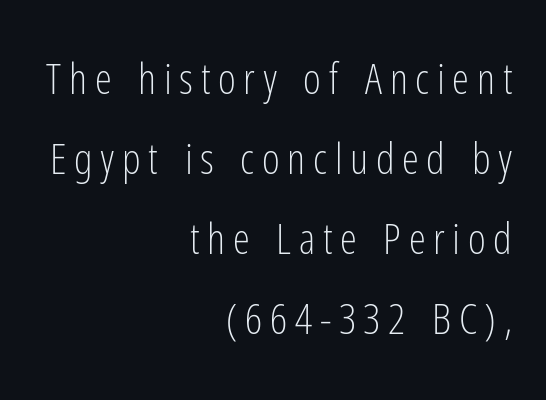
The image shows 43 px light, condensed sans-serif type, upright; set right-aligned, line spacing 1.86x, not underlined; low stroke contrast and a medium x-height.
